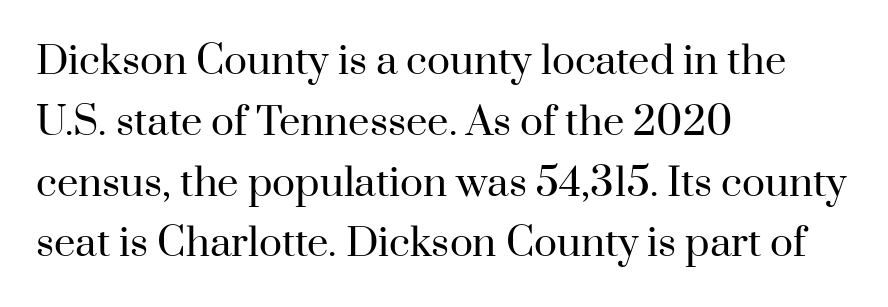
A light-to-regular cut is what we see here. Visually the block forms a straight wall on the left and a jagged coastline on the right. Does the lettering tilt? It doesn't — this is upright. Is this a fixed-width face? No — the glyphs have proportional, varying widths.
